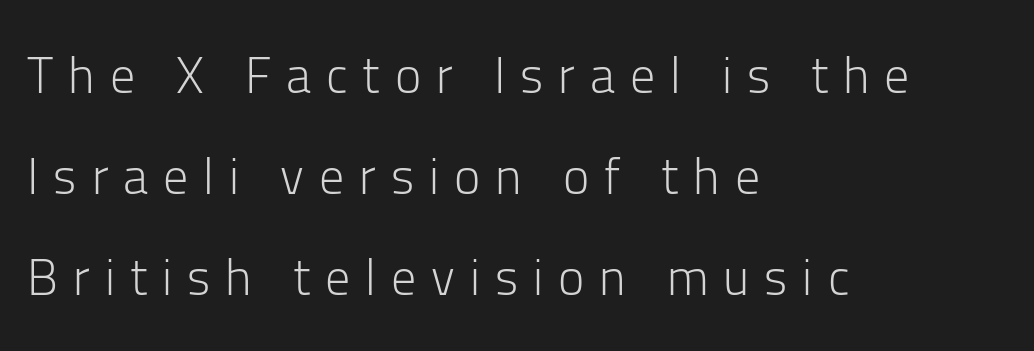
The image shows 50 px light sans-serif type, upright; set left-aligned, loose line spacing (2.02x), unusually wide letter spacing (+0.3 em), not underlined; low stroke contrast and a medium x-height.
